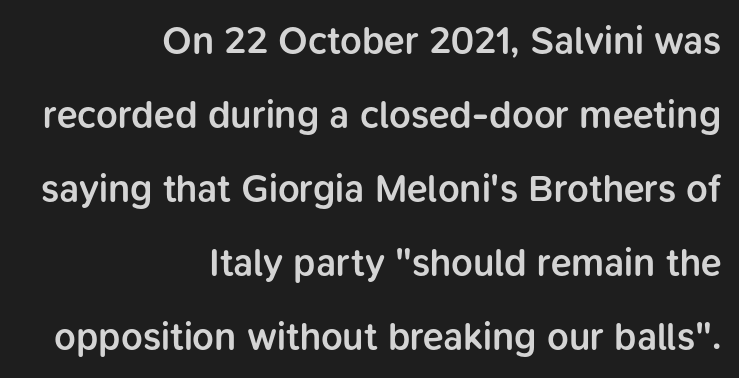
{"serif": "no", "italic": "no", "bold": "semi", "weight": "semibold", "width": "normal", "stroke_contrast": "low", "x_height": "medium", "monospaced": "no", "underline": "no", "align": "right", "line_spacing": "loose", "line_spacing_ratio": 1.95, "letter_spacing": "normal", "letter_spacing_em": 0.0, "glyph_px": 38}
